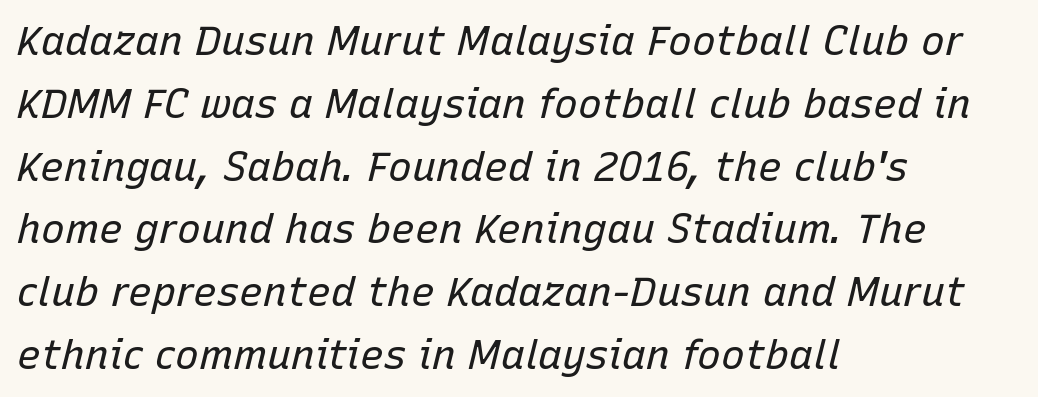
The image shows 40 px regular-weight type, italic (leaning right); set left-aligned, normal line spacing (1.57x), normal letter spacing, not underlined; low stroke contrast and a medium x-height.
